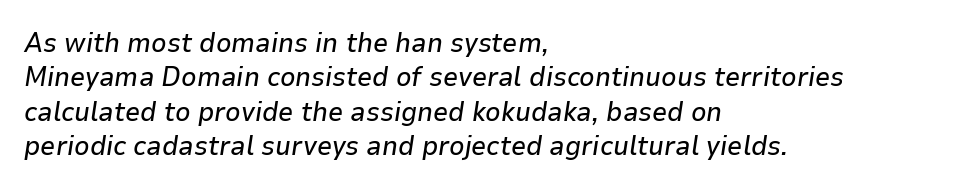
{"italic": "yes", "lean": "right", "slant_degrees": 9, "underline": "no", "align": "left", "line_spacing": "normal", "line_spacing_ratio": 1.27, "letter_spacing": "normal", "letter_spacing_em": 0.0, "glyph_px": 27}
